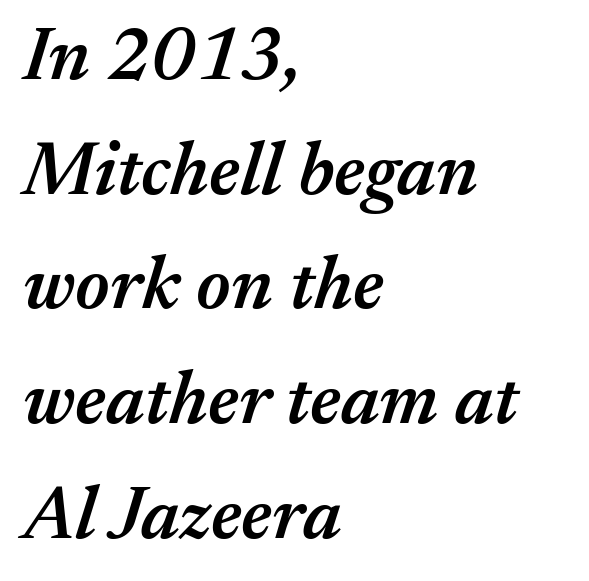
{"italic": "yes", "lean": "right", "slant_degrees": 17, "bold": "semi", "weight": "semibold", "width": "normal", "stroke_contrast": "medium", "x_height": "medium", "monospaced": "no", "underline": "no", "align": "left", "line_spacing": "normal", "line_spacing_ratio": 1.53, "letter_spacing": "normal", "letter_spacing_em": 0.0, "glyph_px": 75}
